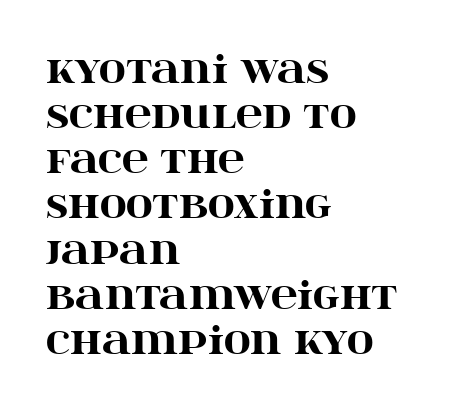
{"serif": "yes", "italic": "no", "bold": "yes", "weight": "heavy", "width": "wide", "stroke_contrast": "high", "x_height": "large", "monospaced": "no", "underline": "no", "align": "left", "line_spacing_ratio": 1.22, "letter_spacing": "normal", "letter_spacing_em": 0.0, "glyph_px": 37}
